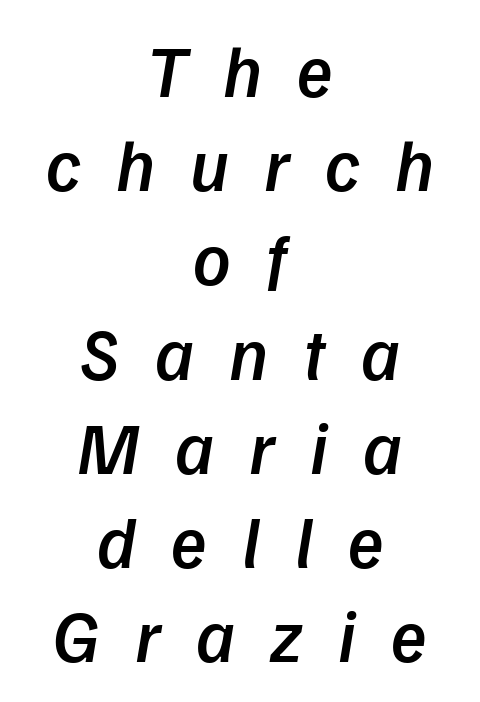
{"italic": "yes", "lean": "right", "slant_degrees": 9, "bold": "semi", "weight": "semibold", "width": "normal", "stroke_contrast": "low", "x_height": "medium", "monospaced": "no", "underline": "no", "align": "center", "line_spacing": "normal", "line_spacing_ratio": 1.29, "letter_spacing": "wide", "letter_spacing_em": 0.48, "glyph_px": 73}
